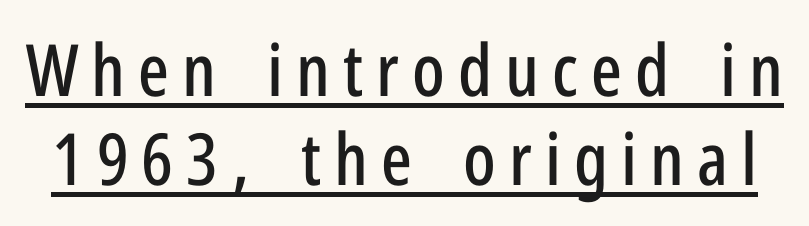
Q: Is the text italic (slanted)? A: No, it is upright.
Q: Is the typeface a serif or a sans-serif typeface? A: Sans-serif.
Q: Is the text underlined? A: Yes.
Q: Width (condensed, normal, or wide)? A: Condensed.
Q: Stroke contrast? A: Low.
Q: x-height? A: Medium.
Q: Monospaced? A: No.
